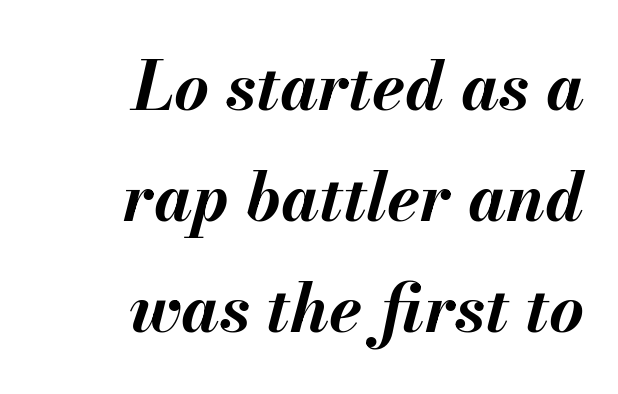
{"italic": "yes", "lean": "right", "slant_degrees": 13, "bold": "yes", "weight": "bold", "width": "normal", "stroke_contrast": "medium", "x_height": "small", "monospaced": "no", "underline": "no", "align": "right", "line_spacing": "normal", "line_spacing_ratio": 1.66, "letter_spacing": "normal", "letter_spacing_em": 0.0, "glyph_px": 67}
